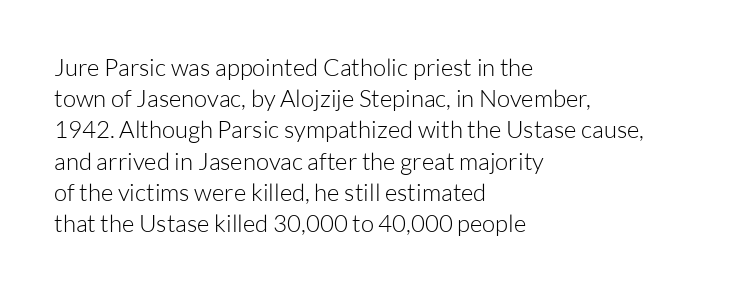
Q: Is the text bold? A: No.
Q: Is the text italic (slanted)? A: No, it is upright.
Q: Is the text underlined? A: No.
Q: How is the paragraph aligned? A: Left-aligned.
Q: Is the spacing between letters normal or unusually wide? A: Normal.
Q: Is the spacing between lines tight, normal or loose? A: Normal.
